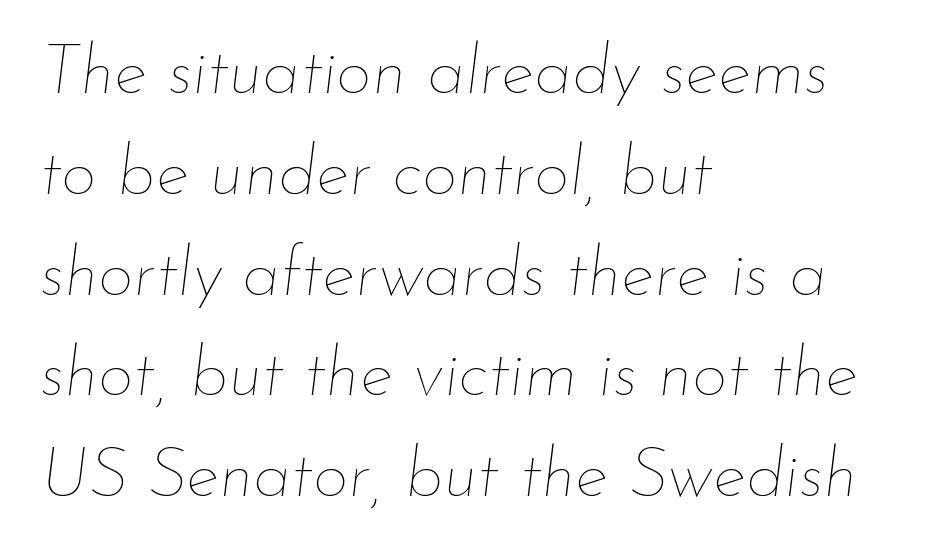
{"italic": "yes", "lean": "right", "slant_degrees": 7, "bold": "no", "weight": "thin", "width": "normal", "stroke_contrast": "low", "x_height": "small", "monospaced": "no", "underline": "no", "align": "left", "line_spacing": "normal", "line_spacing_ratio": 1.44, "letter_spacing": "normal", "letter_spacing_em": 0.0, "glyph_px": 70}
